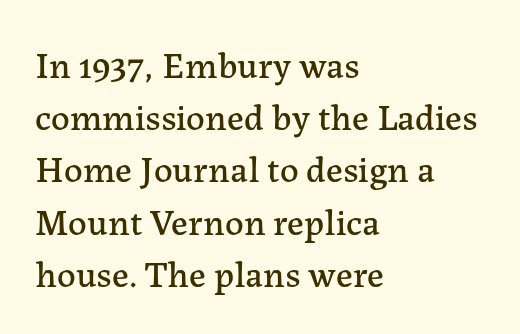
These lines keep a tight, regular rhythm from letter to letter. Clear beneath every line of the passage. Varying glyph widths throughout — classic text-font behaviour. Look at the bottom of the vertical strokes: they flare into serifs here.
